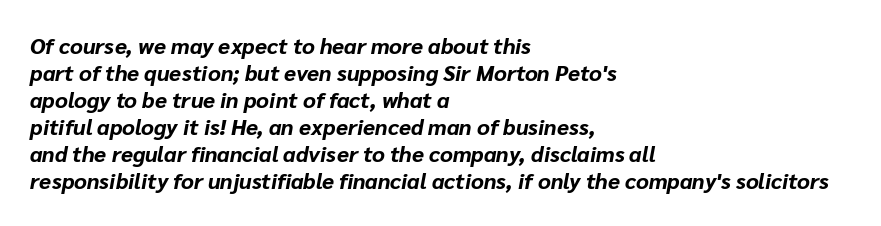
{"italic": "yes", "lean": "right", "slant_degrees": 10, "bold": "yes", "underline": "no", "align": "left", "line_spacing_ratio": 1.23, "letter_spacing": "normal", "letter_spacing_em": 0.0, "glyph_px": 22}
